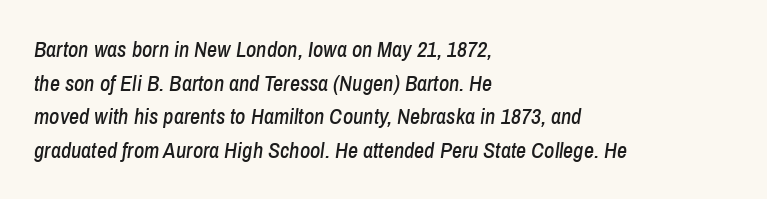
Q: Is the text italic (slanted)? A: Yes, it leans right by about 8 degrees.
Q: Is the text underlined? A: No.
Q: How is the paragraph aligned? A: Left-aligned.
Q: Is the spacing between letters normal or unusually wide? A: Normal.
Q: Is the spacing between lines tight, normal or loose? A: Normal.
